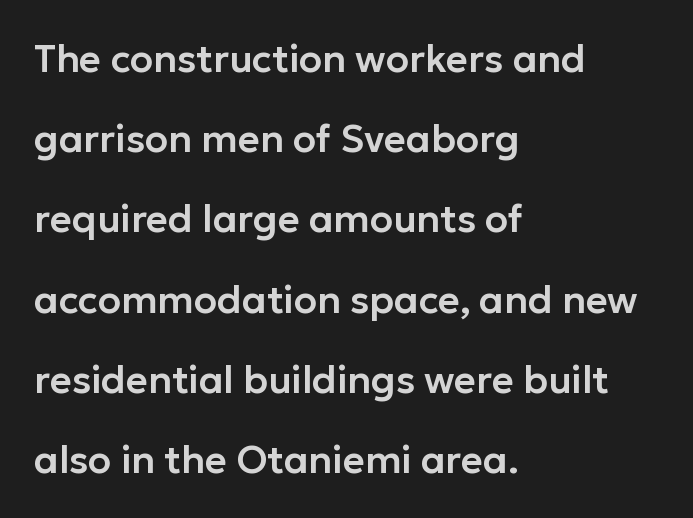
Q: Is the text italic (slanted)? A: No, it is upright.
Q: Is the typeface a serif or a sans-serif typeface? A: Sans-serif.
Q: Is the text underlined? A: No.
Q: How is the paragraph aligned? A: Left-aligned.
Q: Is the spacing between letters normal or unusually wide? A: Normal.
Q: Is the spacing between lines tight, normal or loose? A: Loose.
Q: Width (condensed, normal, or wide)? A: Normal.
Q: Stroke contrast? A: Low.
Q: x-height? A: Medium.
Q: Monospaced? A: No.
